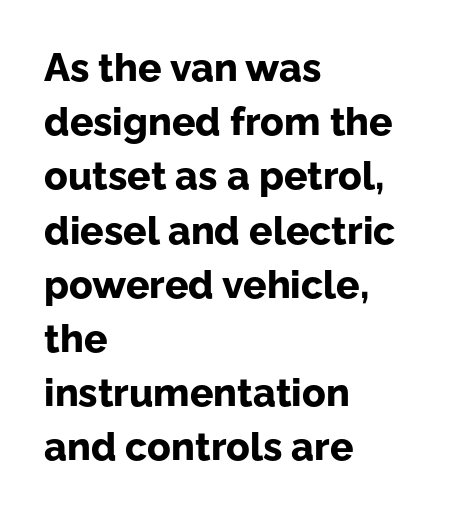
The image shows 39 px bold sans-serif type, upright; set left-aligned, normal line spacing (1.39x), normal letter spacing, not underlined; low stroke contrast and a medium x-height.
